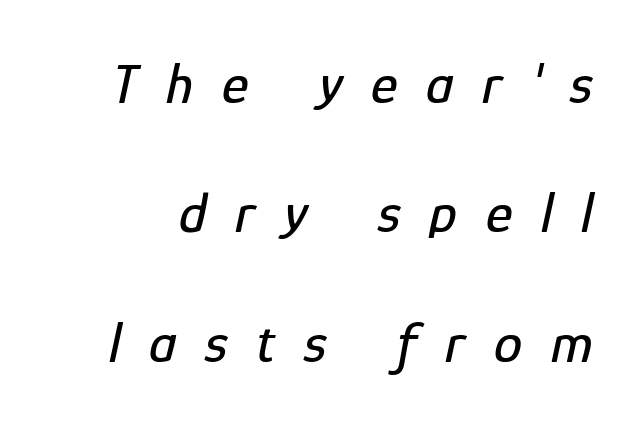
The image shows 57 px condensed type, italic (leaning right); set loose line spacing (2.27x), unusually wide letter spacing (+0.5 em), not underlined; low stroke contrast and a medium x-height.
